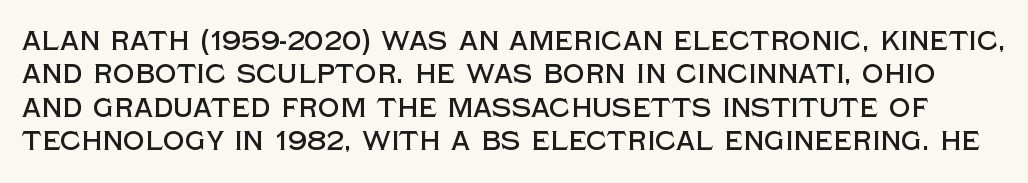
{"italic": "no", "underline": "no", "line_spacing_ratio": 1.24, "letter_spacing": "normal", "letter_spacing_em": 0.0, "glyph_px": 27}
